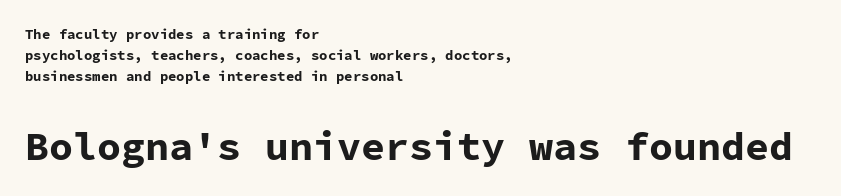
The typesetting leans heavy: a genuine bold. Visually, the bottom section dominates because its glyphs are scaled up. This sample uses plain, unmodified letter spacing. Each letter's strokes conclude bluntly, with no projecting serifs.
